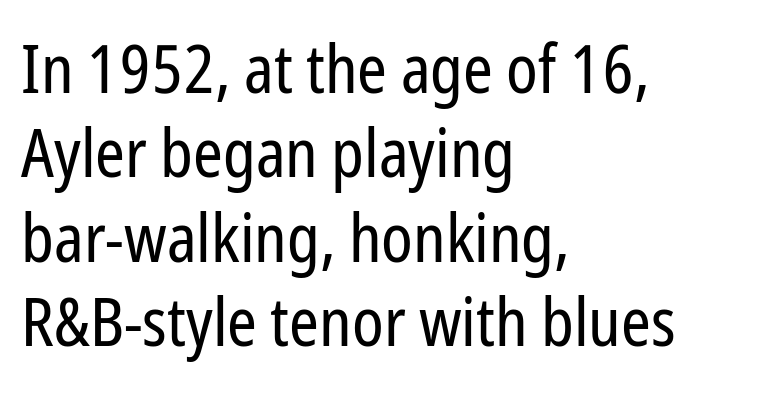
{"serif": "no", "italic": "no", "bold": "no", "weight": "regular", "width": "condensed", "stroke_contrast": "low", "x_height": "medium", "monospaced": "no", "underline": "no", "align": "left", "line_spacing": "normal", "line_spacing_ratio": 1.26, "letter_spacing": "normal", "letter_spacing_em": 0.0, "glyph_px": 67}
